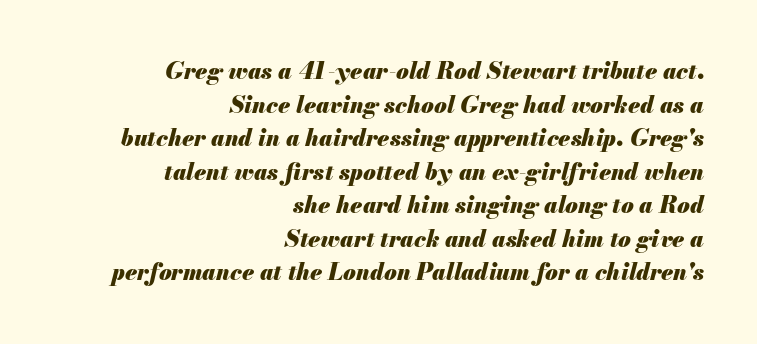
Q: Is the text bold? A: Yes.
Q: Is the text italic (slanted)? A: Yes, it leans right by about 13 degrees.
Q: Is the text underlined? A: No.
Q: How is the paragraph aligned? A: Right-aligned.
Q: Is the spacing between letters normal or unusually wide? A: Normal.
Q: Is the spacing between lines tight, normal or loose? A: Normal.
